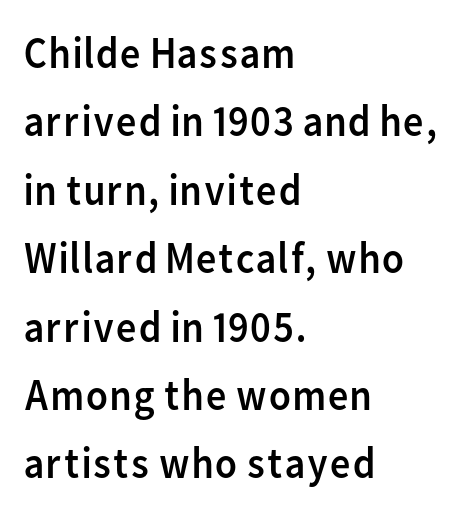
{"serif": "no", "italic": "no", "bold": "no", "weight": "regular", "width": "normal", "stroke_contrast": "low", "x_height": "medium", "monospaced": "no", "underline": "no", "align": "left", "line_spacing": "normal", "line_spacing_ratio": 1.52, "letter_spacing": "normal", "letter_spacing_em": 0.0, "glyph_px": 45}
